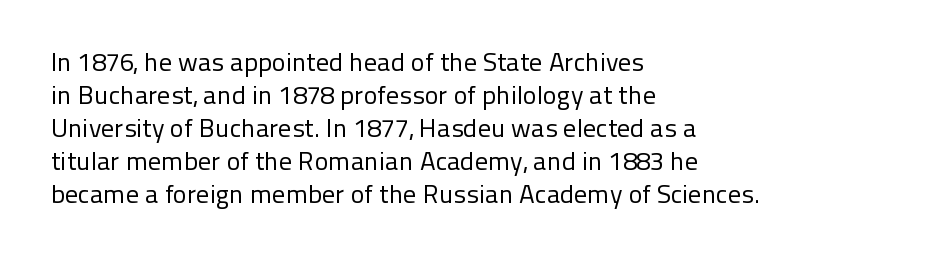
{"italic": "no", "bold": "no", "underline": "no", "align": "left", "line_spacing": "normal", "line_spacing_ratio": 1.27, "letter_spacing": "normal", "letter_spacing_em": 0.0, "glyph_px": 26}
